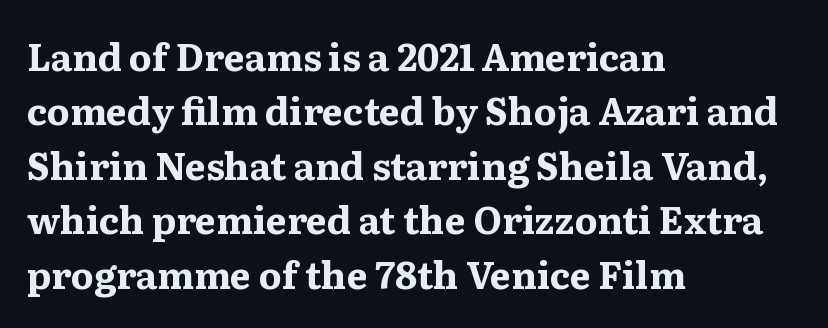
{"serif": "yes", "italic": "no", "bold": "yes", "weight": "bold", "width": "wide", "stroke_contrast": "medium", "x_height": "medium", "monospaced": "no", "underline": "no", "align": "left", "line_spacing": "normal", "line_spacing_ratio": 1.47, "letter_spacing": "normal", "letter_spacing_em": 0.0, "glyph_px": 37}
